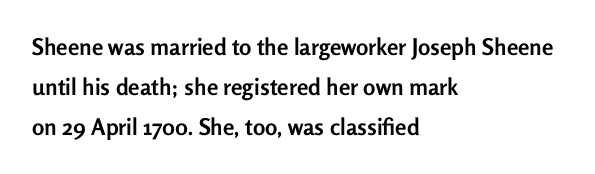
Leftover space on each line is placed entirely after the last word. The font's upright variant was chosen for this text. The line texture is even and compact thanks to regular tracking. Just letters on the line, the space beneath them empty.
